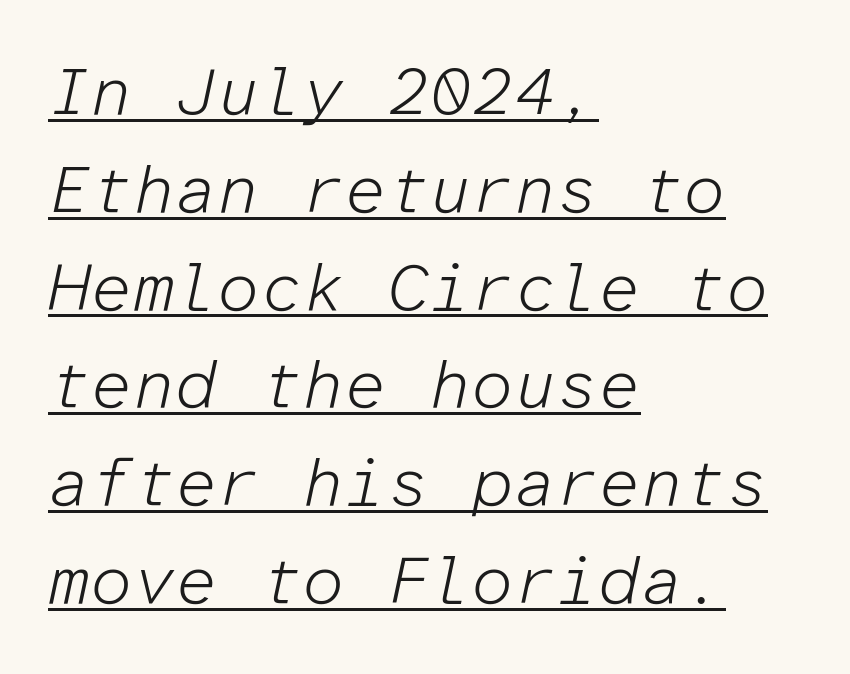
The image shows 67 px light type, italic (leaning right), monospaced; set left-aligned, normal line spacing (1.46x), normal letter spacing, underlined; low stroke contrast and a medium x-height.
